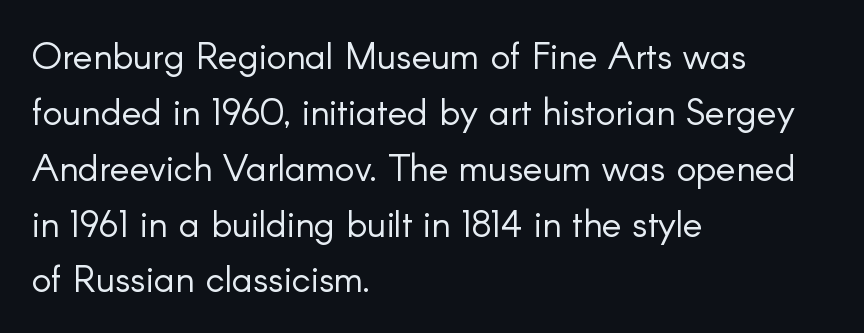
Q: Is the text bold? A: No.
Q: Is the text italic (slanted)? A: No, it is upright.
Q: Is the typeface a serif or a sans-serif typeface? A: Sans-serif.
Q: Is the text underlined? A: No.
Q: How is the paragraph aligned? A: Left-aligned.
Q: Is the spacing between letters normal or unusually wide? A: Normal.
Q: Is the spacing between lines tight, normal or loose? A: Normal.
Q: Width (condensed, normal, or wide)? A: Normal.
Q: Stroke contrast? A: Low.
Q: x-height? A: Small.
Q: Monospaced? A: No.
